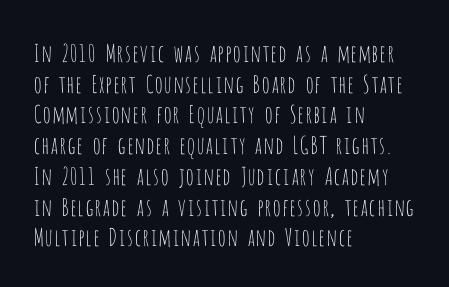
The image shows 24 px text type, upright; set left-aligned, normal line spacing (1.28x), normal letter spacing, not underlined.
